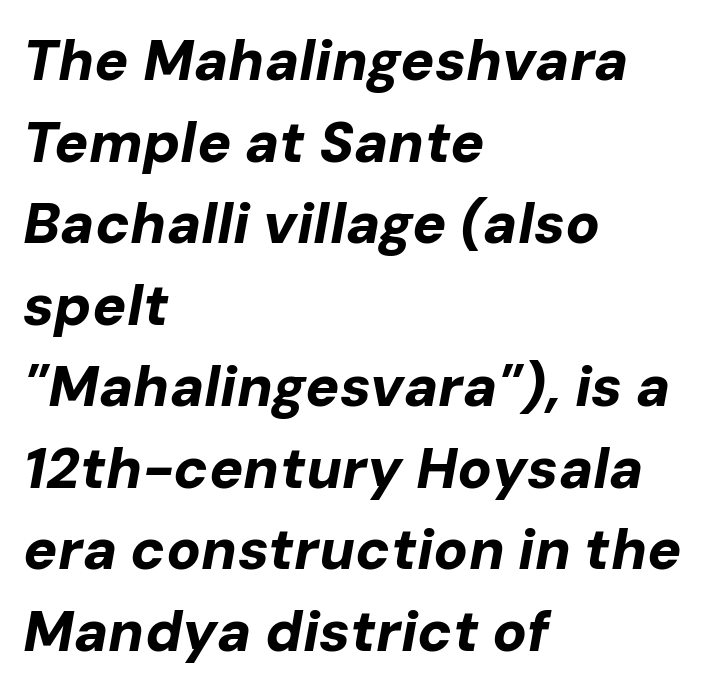
The image shows 57 px bold type, italic (leaning right); set left-aligned, normal line spacing (1.43x), normal letter spacing, not underlined; low stroke contrast and a medium x-height.
